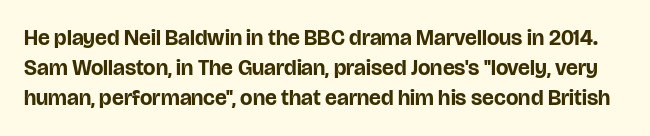
{"italic": "no", "bold": "yes", "underline": "no", "line_spacing": "normal", "line_spacing_ratio": 1.37, "letter_spacing": "normal", "letter_spacing_em": 0.0, "glyph_px": 22}
